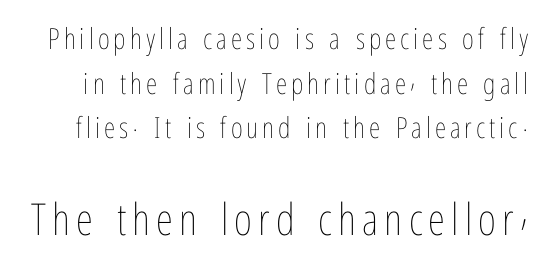
The image shows 44 px thin, condensed type, upright; set normal line spacing (1.54x), not underlined; the second (bottom) block is 1.52x larger; low stroke contrast and a medium x-height.
